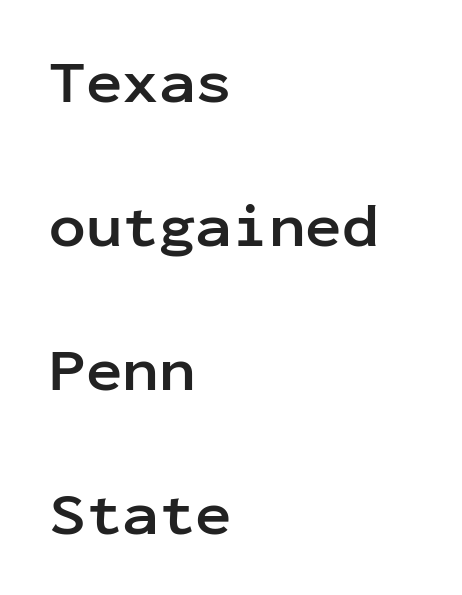
Q: Is the text bold? A: Yes.
Q: Is the text italic (slanted)? A: No, it is upright.
Q: Is the typeface a serif or a sans-serif typeface? A: Sans-serif.
Q: Is the text underlined? A: No.
Q: How is the paragraph aligned? A: Left-aligned.
Q: Is the spacing between letters normal or unusually wide? A: Normal.
Q: Is the spacing between lines tight, normal or loose? A: Loose.
Q: Width (condensed, normal, or wide)? A: Normal.
Q: Stroke contrast? A: Low.
Q: x-height? A: Medium.
Q: Monospaced? A: Yes.
